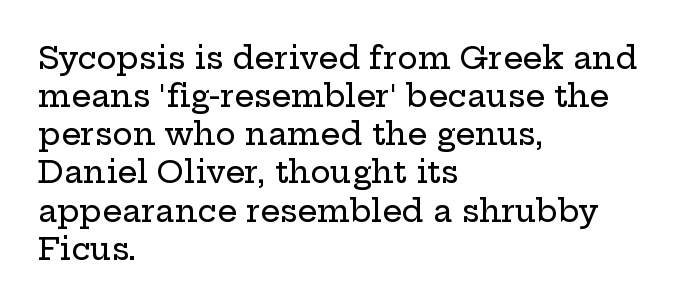
Here the designer chose a conventional face with non-uniform glyph widths. Tracking value appears to be zero — textbook default spacing. This is serif lettering, the kind often seen in printed books. Teacher's note: observe the even left margin — that is flush-left alignment.
